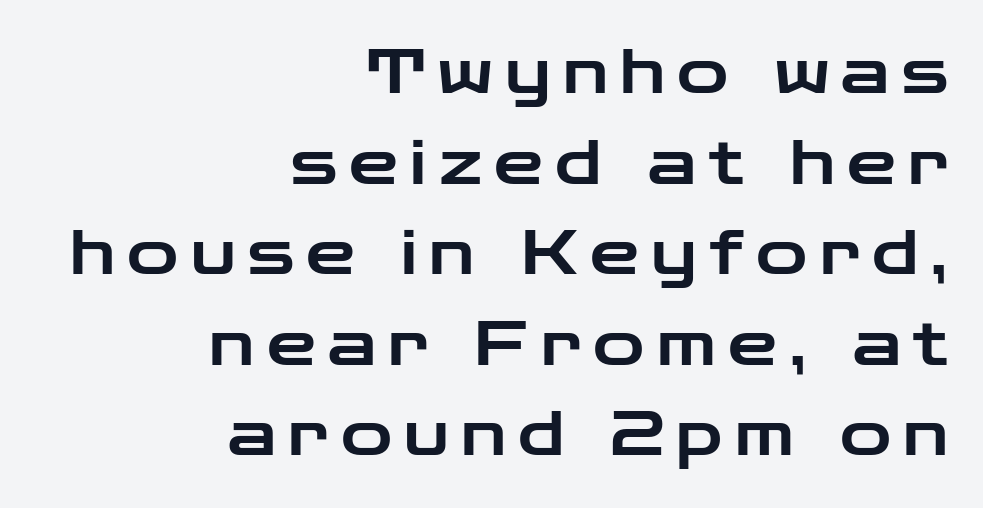
The image shows 62 px wide sans-serif type, upright; set right-aligned, normal line spacing (1.46x), unusually wide letter spacing (+0.2 em), not underlined; low stroke contrast and a medium x-height.
